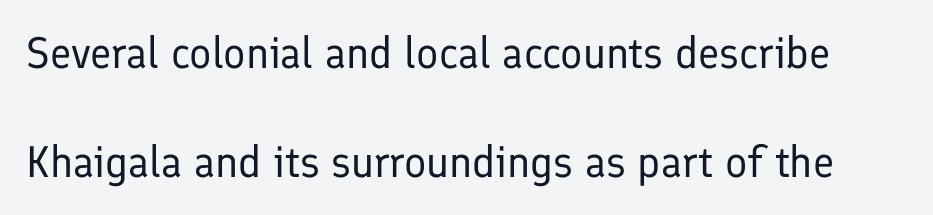
The image shows 44 px regular-weight sans-serif type, upright; set loose line spacing (2.48x), normal letter spacing, not underlined; low stroke contrast and a medium x-height.
